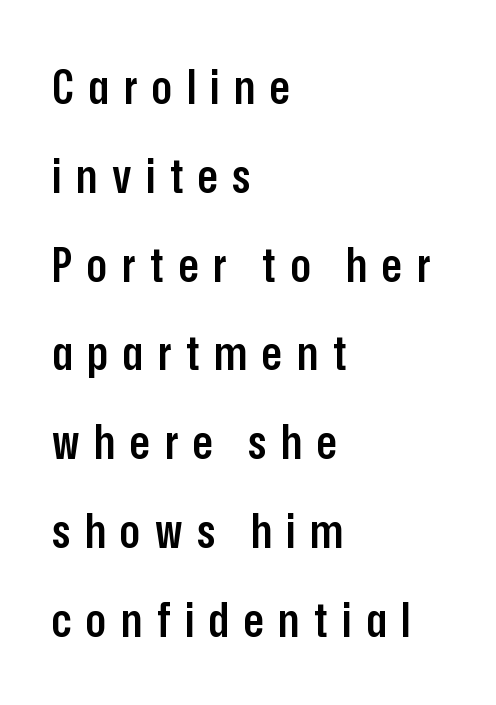
{"serif": "no", "italic": "no", "bold": "semi", "weight": "semibold", "width": "condensed", "stroke_contrast": "low", "x_height": "medium", "monospaced": "no", "underline": "no", "align": "left", "line_spacing_ratio": 1.89, "letter_spacing": "wide", "letter_spacing_em": 0.31, "glyph_px": 47}
